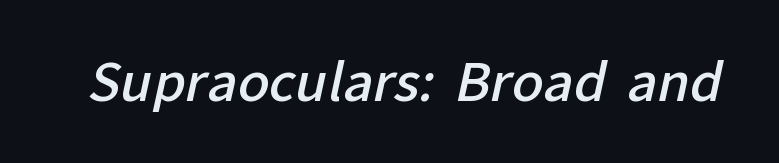
These lines carry some extra weight — a demibold, not a full bold. A sans-serif font was chosen for this passage. Any mark beneath the type? The region is blank. Students, note that the glyphs here touch the page at normal intervals. Spacing verdict: proportional, widths tailored to each character.
